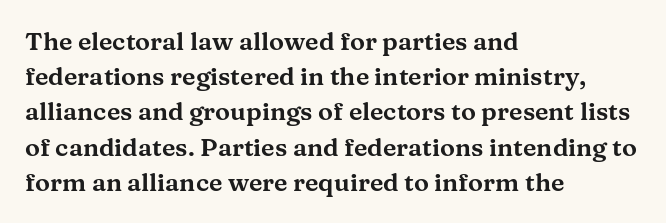
Posture: straight, roman, zero tilt. This rendering uses left alignment, leaving the right contour irregular. This sample keeps an unexceptional amount of space between lines. Bare-footed words on every line.
